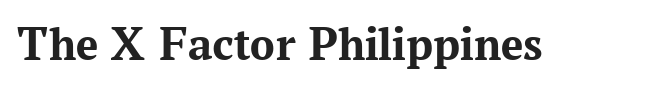
{"serif": "yes", "italic": "no", "bold": "yes", "weight": "bold", "width": "normal", "stroke_contrast": "medium", "x_height": "medium", "monospaced": "no", "underline": "no", "letter_spacing": "normal", "letter_spacing_em": 0.0, "glyph_px": 49}
